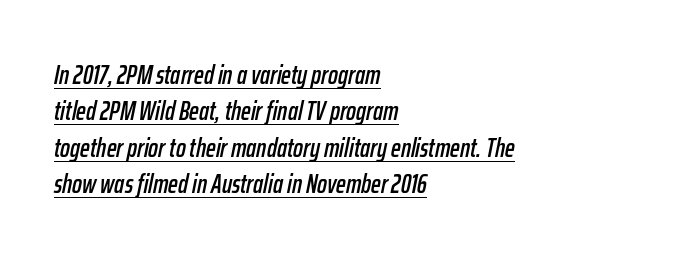
The image shows 26 px text type, italic (leaning right); set left-aligned, normal line spacing (1.4x), normal letter spacing, underlined.
